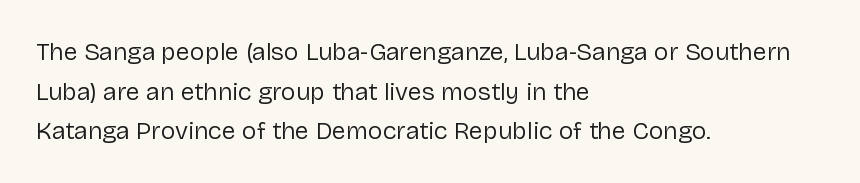
No italicization has been applied; the sample stays upright. Which margin do the lines hug? The left one — the right edge is uneven. Interline gaps are of average width in this sample. Descender tails drop into unmarked territory.
